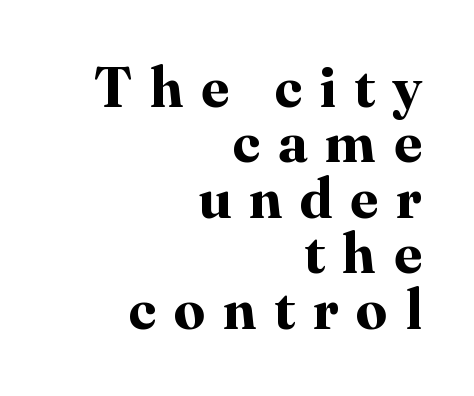
{"serif": "yes", "italic": "no", "bold": "yes", "weight": "bold", "width": "normal", "stroke_contrast": "high", "x_height": "medium", "monospaced": "no", "underline": "no", "align": "right", "line_spacing": "tight", "line_spacing_ratio": 0.99, "letter_spacing": "wide", "letter_spacing_em": 0.31, "glyph_px": 56}
